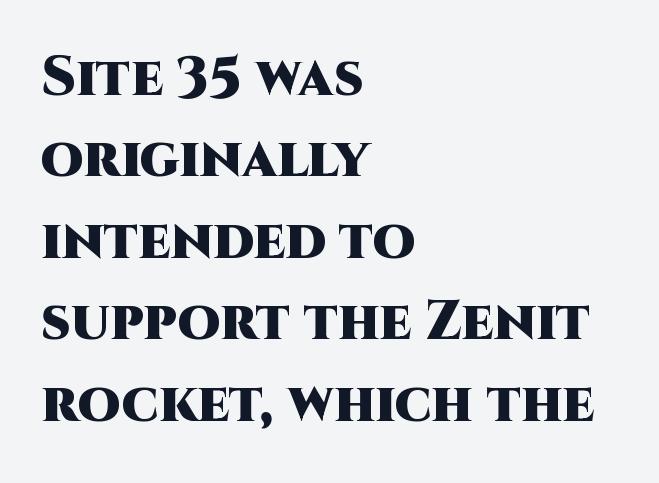
Q: Is the text bold? A: Yes.
Q: Is the text italic (slanted)? A: No, it is upright.
Q: Is the typeface a serif or a sans-serif typeface? A: Sans-serif.
Q: Is the text underlined? A: No.
Q: How is the paragraph aligned? A: Left-aligned.
Q: Is the spacing between letters normal or unusually wide? A: Normal.
Q: Is the spacing between lines tight, normal or loose? A: Normal.
Q: Width (condensed, normal, or wide)? A: Normal.
Q: Stroke contrast? A: High.
Q: x-height? A: Large.
Q: Monospaced? A: No.
